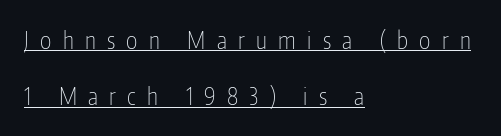
Q: Is the text bold? A: No.
Q: Is the text italic (slanted)? A: No, it is upright.
Q: Is the text underlined? A: Yes.
Q: How is the paragraph aligned? A: Left-aligned.
Q: Is the spacing between letters normal or unusually wide? A: Unusually wide.
Q: Is the spacing between lines tight, normal or loose? A: Loose.
